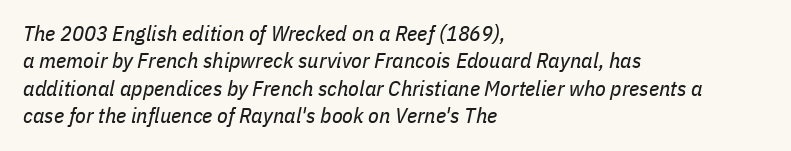
The image shows 22 px text type, italic (leaning right); set left-aligned, line spacing 1.24x, normal letter spacing, not underlined.
